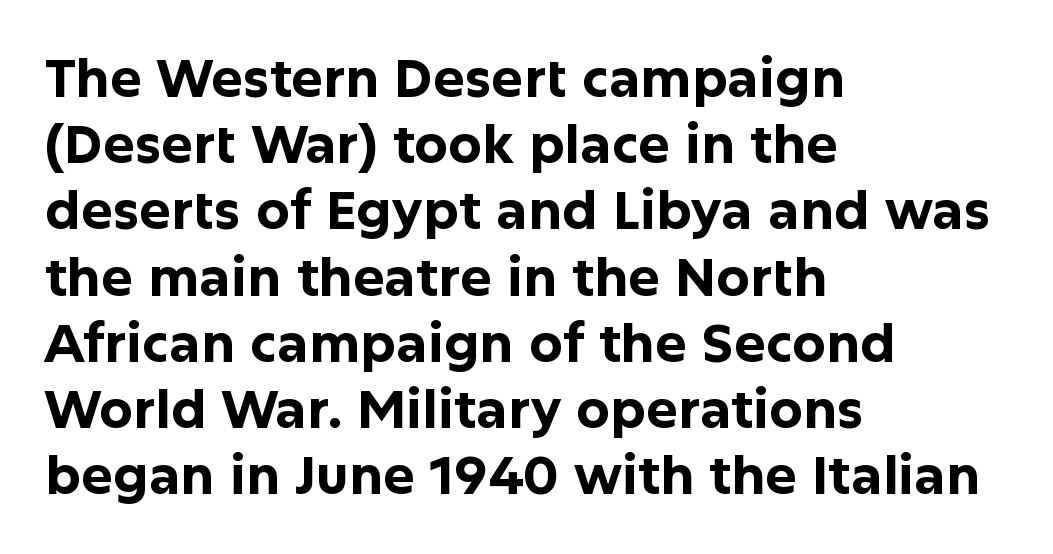
The image shows 53 px bold sans-serif type, upright; set left-aligned, normal line spacing (1.25x), normal letter spacing, not underlined; low stroke contrast and a medium x-height.
